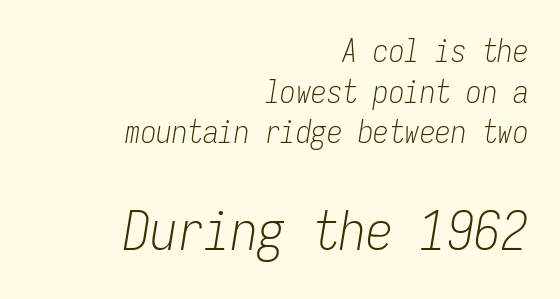
The image shows 54 px light, condensed type, italic (leaning right), monospaced; set right-aligned, normal line spacing (1.31x), normal letter spacing, not underlined; the second (bottom) block is 1.74x larger; low stroke contrast and a medium x-height.
